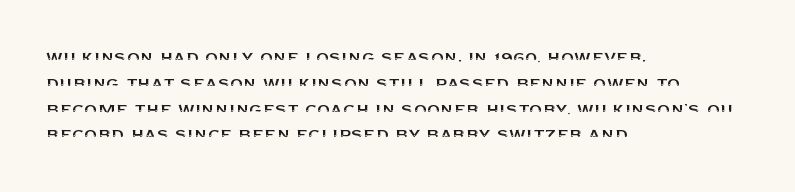
{"italic": "no", "underline": "no", "align": "left", "line_spacing_ratio": 1.23, "letter_spacing": "normal", "letter_spacing_em": 0.0, "glyph_px": 21}
